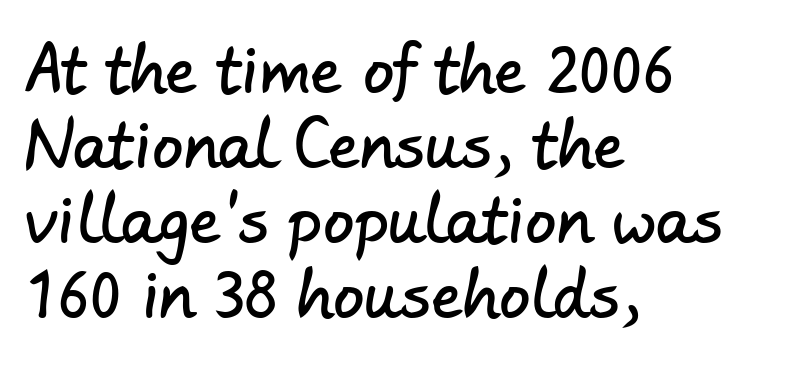
Check where the strokes stop: nothing finishes them off — pure sans. Characters follow at the spacing the type designer built in. The zone under the glyphs is completely vacant. Note the varied advance widths — an 'i' is clearly narrower than an 'm'. The lines are quadded left.
